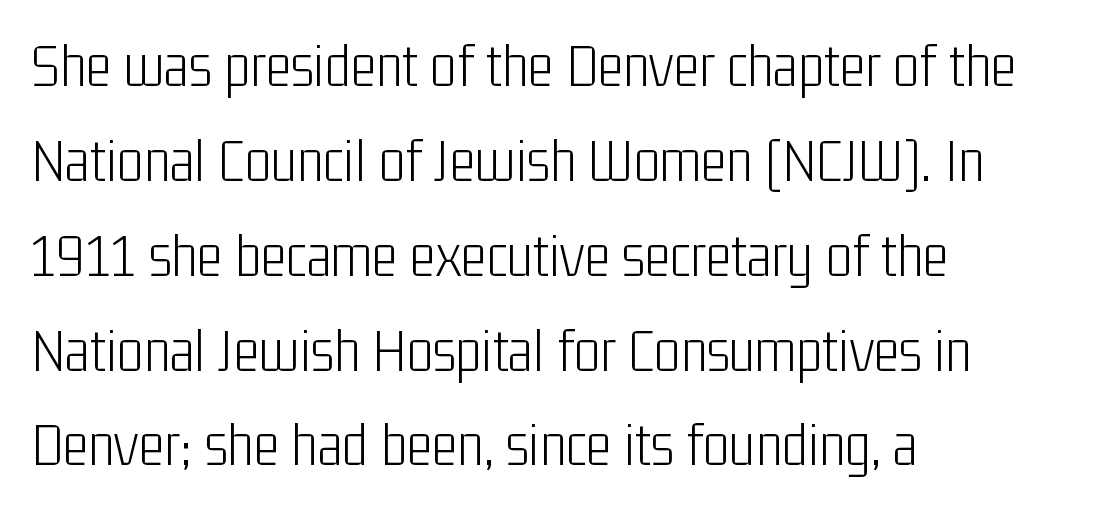
Spacing verdict: proportional, widths tailored to each character. Is the stroke heavy? The answer is a plain regular-or-lighter. This is the regular roman posture of the typeface. The horizontal fit of the characters is conventional and even. These lines are set flush left with a ragged right edge. One glance says typical: line gaps are just what's usual.
